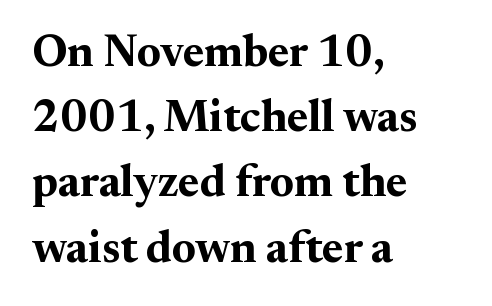
No extra tracking has been applied to these lines. Notice how descenders clear the ascenders below comfortably — that's standard leading. Rendered with straight, roman letterforms. These lines are set flush left with a ragged right edge. Note the varied advance widths — an 'i' is clearly narrower than an 'm'.
